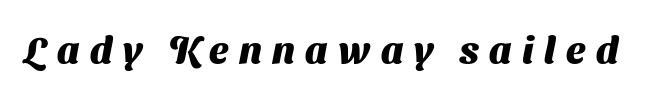
The string is rendered with underlining switched off. A full-strength bold gives these letters their thick strokes. The rendering uses natural spacing where letterforms have individual widths. Type style note: lacks serifs. The tracking jumps out immediately: characters are airy and widely separated.
